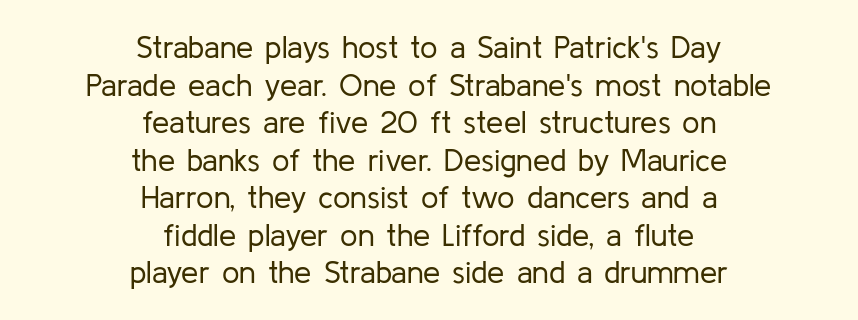
The image shows 31 px regular-weight sans-serif type, upright; set centered, line spacing 1.21x, normal letter spacing, not underlined; low stroke contrast and a medium x-height.
